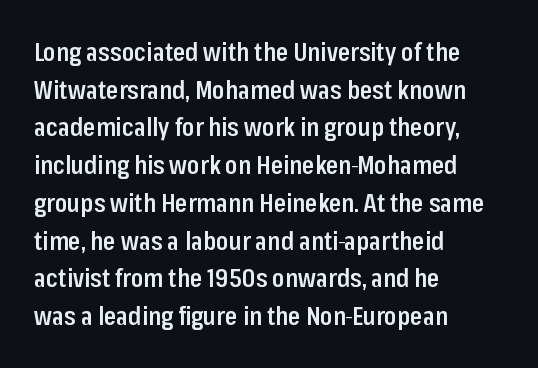
Q: Is the text bold? A: Semi-bold.
Q: Is the text italic (slanted)? A: No, it is upright.
Q: Is the text underlined? A: No.
Q: How is the paragraph aligned? A: Left-aligned.
Q: Is the spacing between letters normal or unusually wide? A: Normal.
Q: Is the spacing between lines tight, normal or loose? A: Normal.
